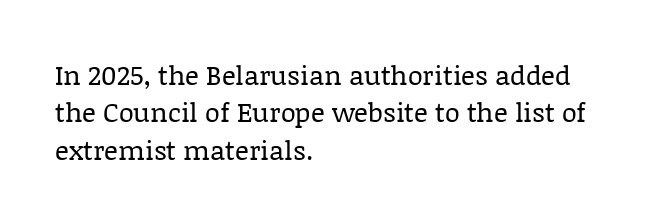
{"italic": "no", "bold": "no", "underline": "no", "align": "left", "line_spacing": "normal", "line_spacing_ratio": 1.38, "letter_spacing": "normal", "letter_spacing_em": 0.0, "glyph_px": 27}
